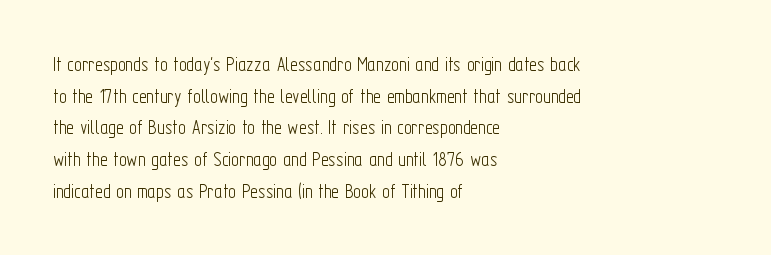
Style check: upright. Leftover space on each line is placed entirely after the last word. The rows are spaced the way most documents space them. The font is comparable to plain body text, perhaps lighter. Honestly, there is no underline to notice here at all. Nobody touched the tracking dial on this one.
